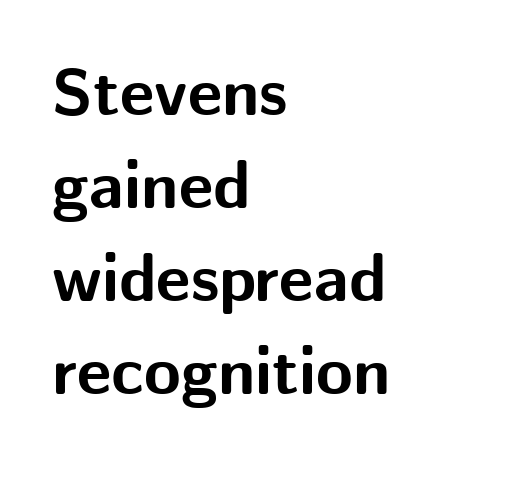
The designer left line spacing at the default. Varying glyph widths throughout — classic text-font behaviour. Compared with an ordinary text face, these strokes are far heavier — a full bold. The passage shown is not underscored anywhere. The lettering stays uniformly vertical, giving the passage a roman look. The font family rendered here belongs to the sans-serif group.
